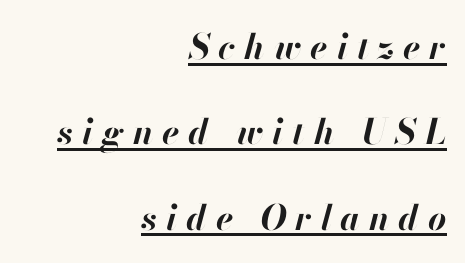
The rendering uses natural spacing where letterforms have individual widths. Does the leading feel generous? Absolutely, it's lavish. A typographer would call this underscored text. Heavy-handed strokes throughout: this text is bold. Quick note: italic. The tracking reads as deliberately expanded to a designer's eye.
